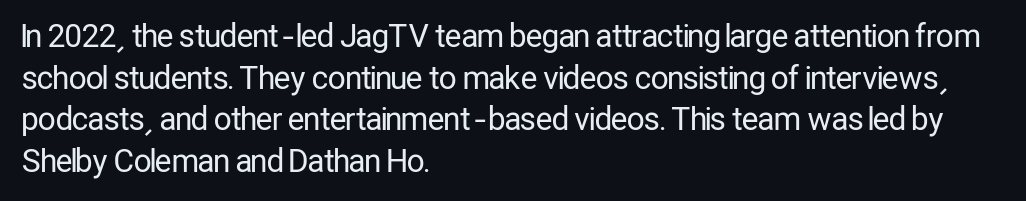
{"serif": "no", "italic": "no", "bold": "no", "weight": "regular", "width": "condensed", "stroke_contrast": "low", "x_height": "medium", "monospaced": "no", "underline": "no", "align": "left", "line_spacing": "normal", "line_spacing_ratio": 1.34, "letter_spacing": "normal", "letter_spacing_em": 0.0, "glyph_px": 31}
